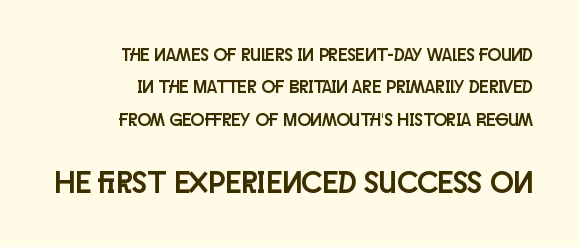
{"serif": "no", "italic": "no", "width": "condensed", "stroke_contrast": "low", "x_height": "large", "monospaced": "no", "underline": "no", "align": "right", "line_spacing_ratio": 1.8, "letter_spacing": "normal", "letter_spacing_em": 0.0, "larger_block": "second", "size_ratio": 1.72, "glyph_px": 31}
